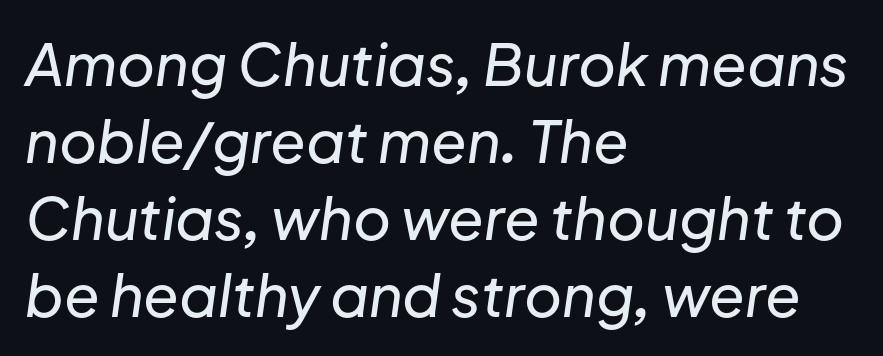
The image shows 58 px text type, italic (leaning right); set left-aligned, normal line spacing (1.33x), normal letter spacing, not underlined; low stroke contrast and a medium x-height.
